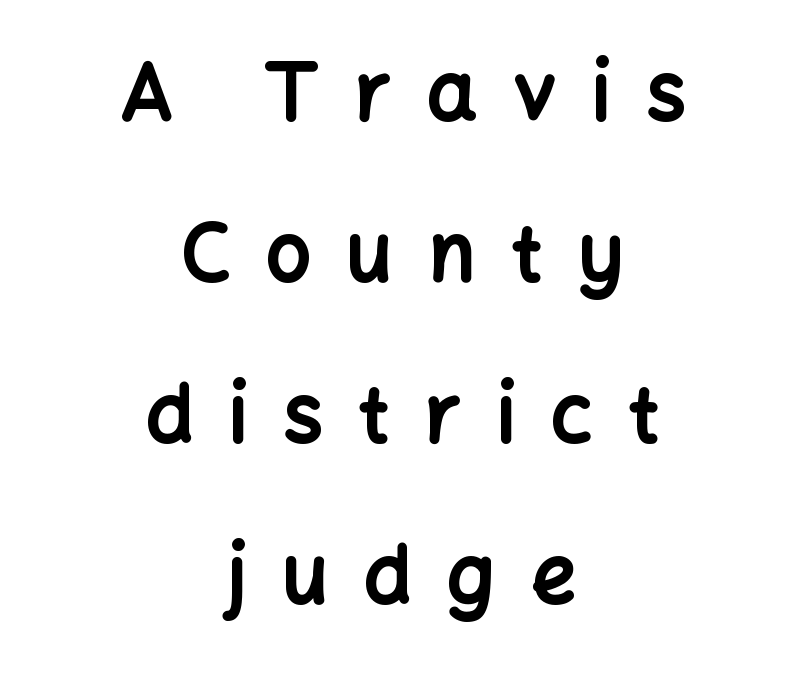
Q: Is the text bold? A: Yes.
Q: Is the text italic (slanted)? A: No, it is upright.
Q: Is the typeface a serif or a sans-serif typeface? A: Sans-serif.
Q: Is the text underlined? A: No.
Q: How is the paragraph aligned? A: Centered.
Q: Is the spacing between letters normal or unusually wide? A: Unusually wide.
Q: Is the spacing between lines tight, normal or loose? A: Loose.
Q: Width (condensed, normal, or wide)? A: Normal.
Q: Stroke contrast? A: Low.
Q: x-height? A: Medium.
Q: Monospaced? A: No.
